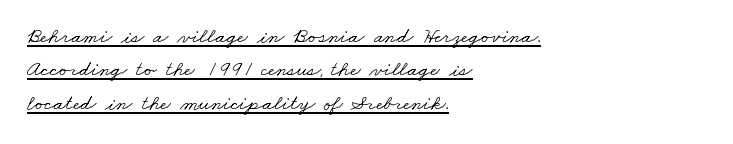
Q: Is the text bold? A: No.
Q: Is the text underlined? A: Yes.
Q: How is the paragraph aligned? A: Left-aligned.
Q: Is the spacing between letters normal or unusually wide? A: Normal.
Q: Is the spacing between lines tight, normal or loose? A: Normal.
